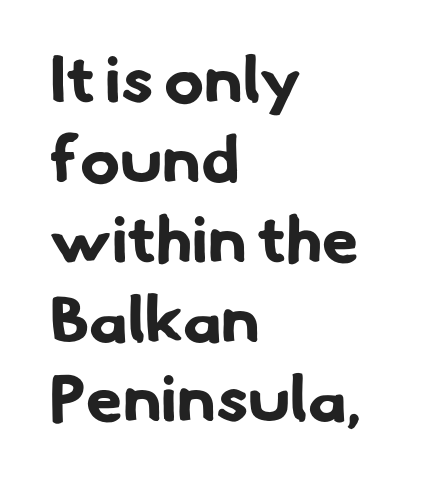
No word sits above an underline. Short and long lines alike share a common starting point at left. A typesetter would call this proportional, since set widths differ per character. Font category for this specimen: sans-serif. Caption: bold face, heavy strokes. Students, note that the glyphs here touch the page at normal intervals.
